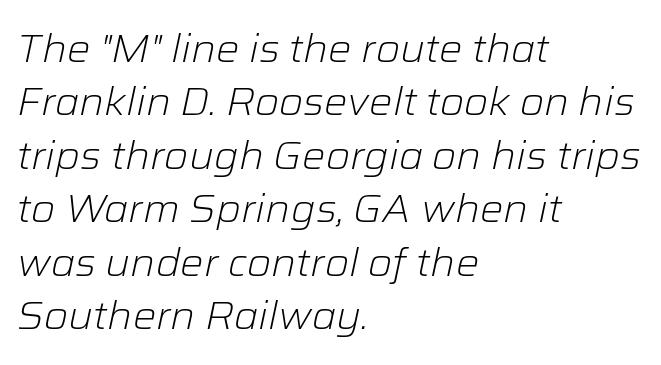
Style check: oblique. Students, note that the glyphs here touch the page at normal intervals. Descender tails drop into unmarked territory. Summary of weight: not heavy and not bold. The typesetter chose a ragged-right arrangement here.
